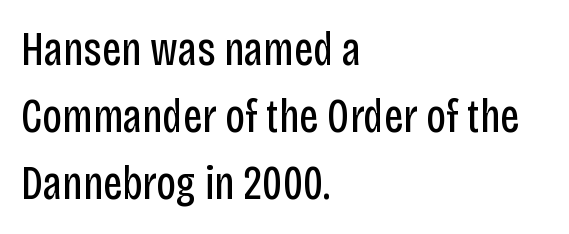
{"serif": "no", "italic": "no", "bold": "no", "weight": "regular", "width": "condensed", "stroke_contrast": "low", "x_height": "large", "monospaced": "no", "underline": "no", "align": "left", "line_spacing": "normal", "line_spacing_ratio": 1.43, "letter_spacing": "normal", "letter_spacing_em": 0.0, "glyph_px": 47}
